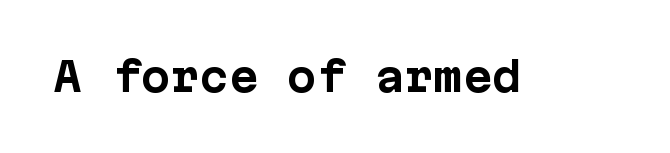
Between one letter and the next there's only the usual sliver of space. Does the type have serifs? No, each stem ends abruptly. Typographic density is high because the face is bold. This is roman type, the default non-slanted kind.
